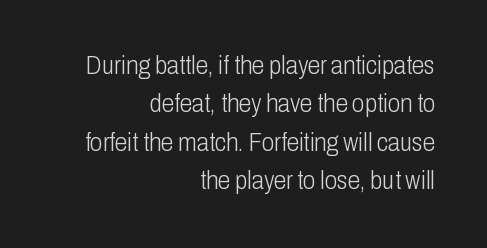
Q: Is the text bold? A: No.
Q: Is the text italic (slanted)? A: No, it is upright.
Q: Is the text underlined? A: No.
Q: How is the paragraph aligned? A: Right-aligned.
Q: Is the spacing between letters normal or unusually wide? A: Normal.
Q: Is the spacing between lines tight, normal or loose? A: Normal.
